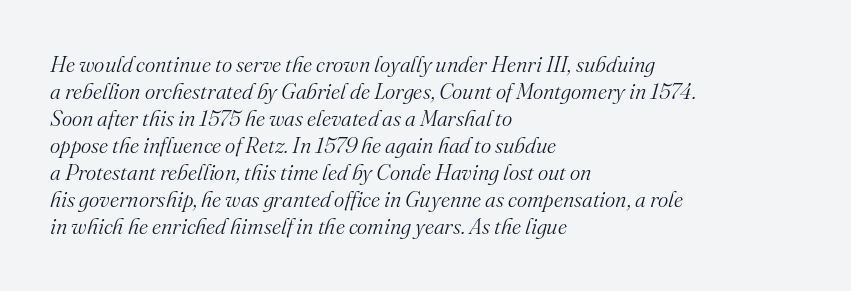
Default kerning and tracking; the words read as compact shapes. Every character sits at an angle, as italics do. Nobody drew a line under any word here. Stems here are at most as thick as an everyday book face.
